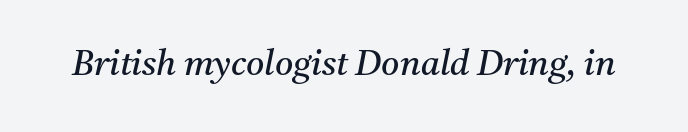
The image shows 35 px regular-weight serif type, italic (leaning right); set normal letter spacing, not underlined; medium stroke contrast and a medium x-height.
